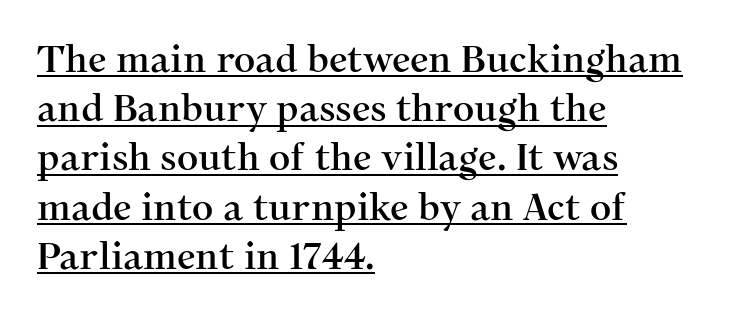
Horizontal bands of white between lines are of average thickness. Typographically, this falls in the serif category. Do the characters align in a grid? No, the font is proportional. The face used here is rendered with its standard letterfit. No italicization has been applied; the sample stays upright.
